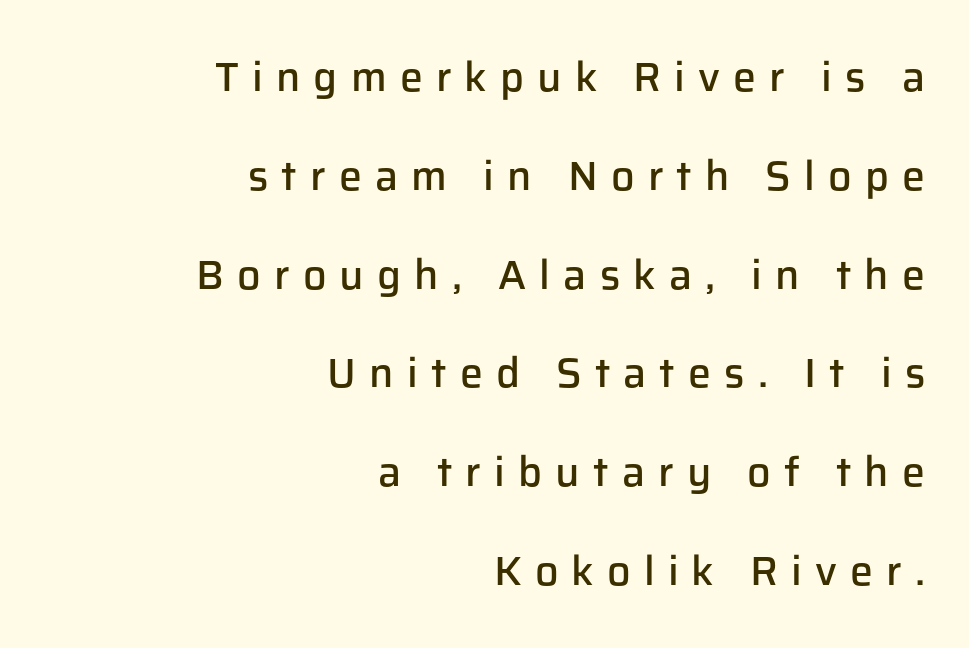
Q: Is the text bold? A: Semi-bold.
Q: Is the text italic (slanted)? A: No, it is upright.
Q: Is the typeface a serif or a sans-serif typeface? A: Sans-serif.
Q: Is the text underlined? A: No.
Q: How is the paragraph aligned? A: Right-aligned.
Q: Is the spacing between letters normal or unusually wide? A: Unusually wide.
Q: Is the spacing between lines tight, normal or loose? A: Loose.
Q: Width (condensed, normal, or wide)? A: Normal.
Q: Stroke contrast? A: Low.
Q: x-height? A: Medium.
Q: Monospaced? A: No.
